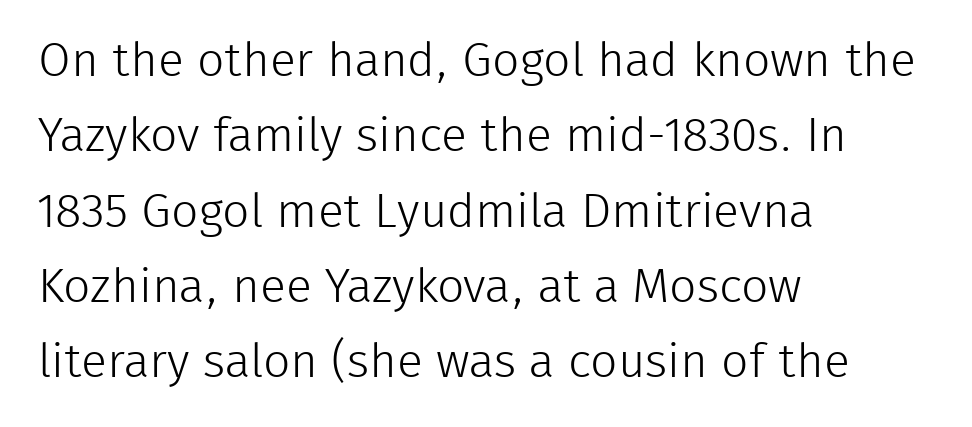
{"serif": "no", "italic": "no", "bold": "no", "weight": "light", "width": "normal", "stroke_contrast": "low", "x_height": "medium", "monospaced": "no", "underline": "no", "align": "left", "line_spacing": "normal", "line_spacing_ratio": 1.57, "letter_spacing": "normal", "letter_spacing_em": 0.0, "glyph_px": 48}
